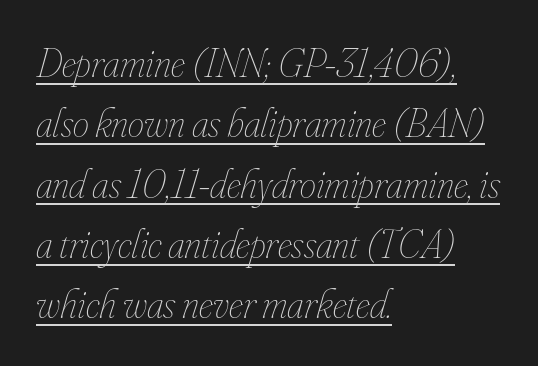
The image shows 41 px thin, condensed type, italic (leaning right); set left-aligned, normal line spacing (1.47x), normal letter spacing, underlined; low stroke contrast and a small x-height.
